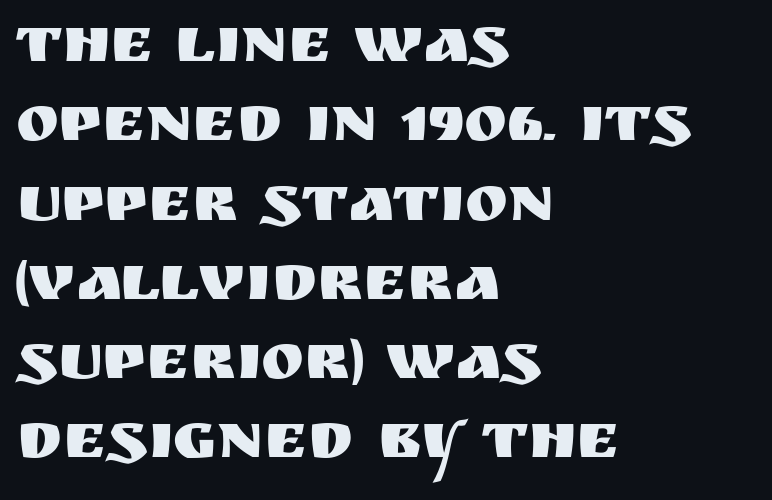
{"serif": "no", "italic": "no", "width": "normal", "stroke_contrast": "medium", "x_height": "large", "monospaced": "no", "underline": "no", "align": "left", "line_spacing_ratio": 1.22, "letter_spacing": "normal", "letter_spacing_em": 0.0, "glyph_px": 65}
